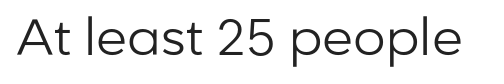
The image shows 51 px regular-weight sans-serif type, upright; set normal letter spacing, not underlined; low stroke contrast and a medium x-height.
